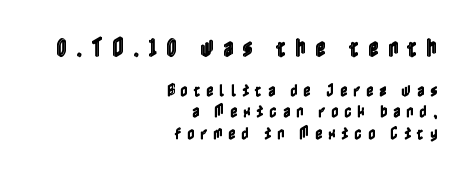
Q: Is the text italic (slanted)? A: No, it is upright.
Q: Is the text underlined? A: No.
Q: How is the paragraph aligned? A: Right-aligned.
Q: Is the spacing between letters normal or unusually wide? A: Unusually wide.
Q: Is the spacing between lines tight, normal or loose? A: Normal.
Q: Which block of text is set in a larger size, the first (top) or the second (bottom)? A: The first (top) one.
